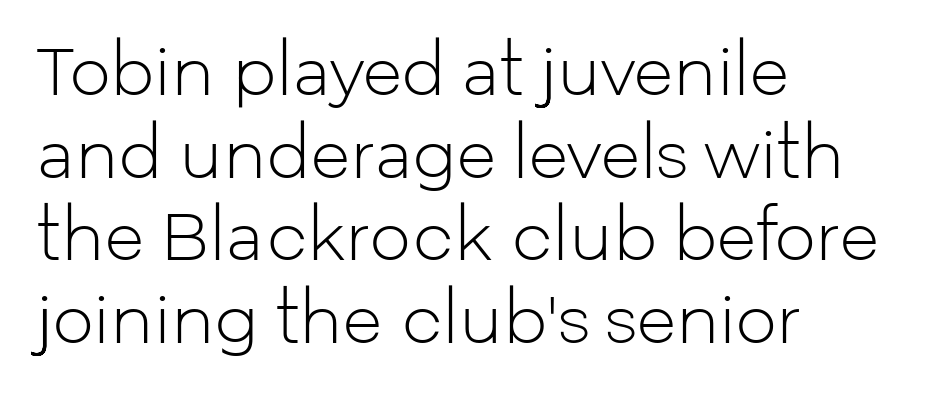
Q: Is the text bold? A: No.
Q: Is the text italic (slanted)? A: No, it is upright.
Q: Is the typeface a serif or a sans-serif typeface? A: Sans-serif.
Q: Is the text underlined? A: No.
Q: How is the paragraph aligned? A: Left-aligned.
Q: Is the spacing between letters normal or unusually wide? A: Normal.
Q: Is the spacing between lines tight, normal or loose? A: Normal.
Q: Width (condensed, normal, or wide)? A: Normal.
Q: Stroke contrast? A: Low.
Q: x-height? A: Medium.
Q: Monospaced? A: No.
